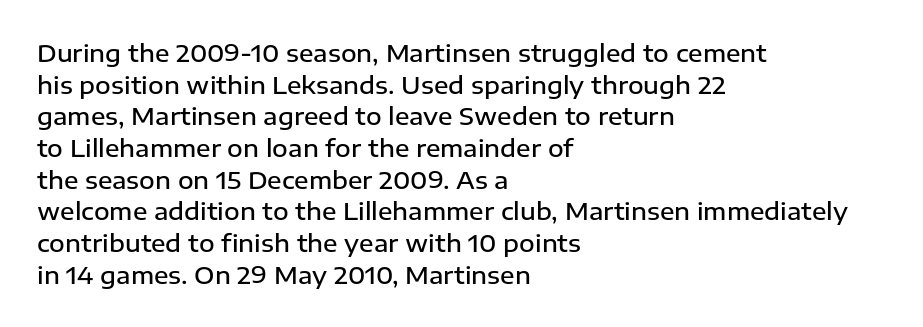
{"italic": "no", "bold": "semi", "underline": "no", "align": "left", "line_spacing": "normal", "line_spacing_ratio": 1.32, "letter_spacing": "normal", "letter_spacing_em": 0.0, "glyph_px": 24}
